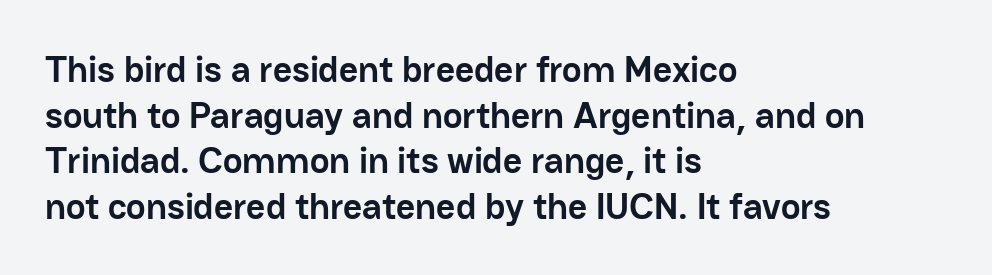
Tracking here is standard; glyphs follow each other at the usual distance. The paragraph has a hard left edge and a soft right edge. Here the designer chose a conventional face with non-uniform glyph widths. Bare-footed words on every line.
